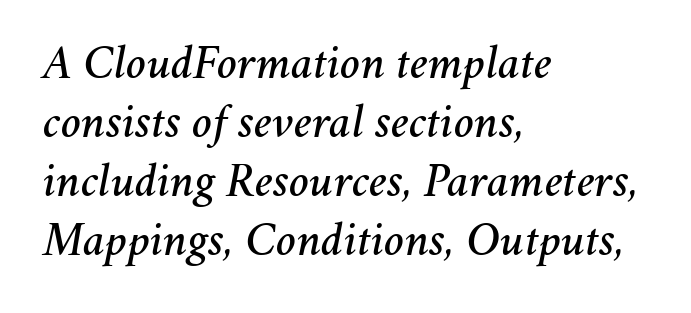
The image shows 48 px text type, italic (leaning right); set left-aligned, line spacing 1.23x, normal letter spacing, not underlined; medium stroke contrast and a medium x-height.
